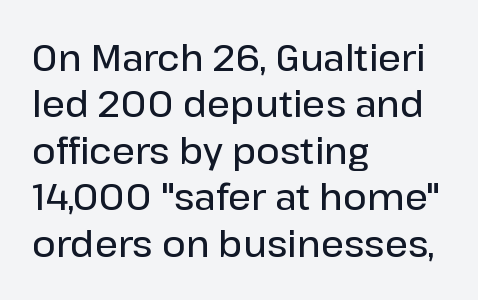
Classification — sans serif. These lines keep a tight, regular rhythm from letter to letter. The leading is moderate, giving the passage an even texture. Is there any slant? The stems are plumb.
